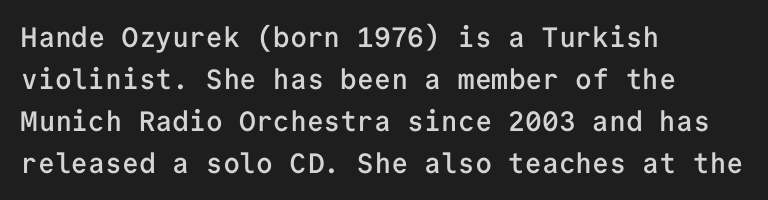
Descenders are the only things crossing below the line. The face used here is monospaced, like something from a code editor. This rendering employs a face without finishing strokes, i.e., a sans-serif. Short and long lines alike share a common starting point at left. Its strokes are somewhat broadened, the hallmark of semibold type. Is there any slant? The stems are plumb.
